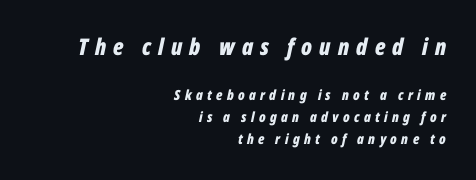
{"italic": "yes", "lean": "right", "slant_degrees": 12, "bold": "yes", "underline": "no", "align": "right", "line_spacing": "normal", "line_spacing_ratio": 1.59, "letter_spacing": "wide", "letter_spacing_em": 0.31, "larger_block": "first", "size_ratio": 1.64, "glyph_px": 23}
